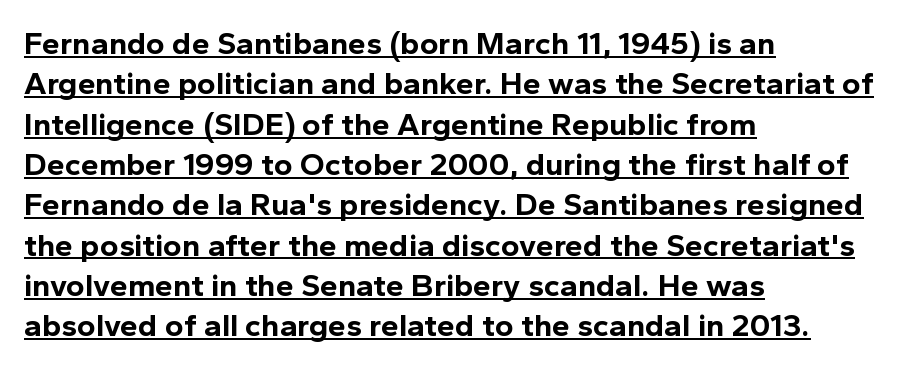
{"serif": "no", "italic": "no", "bold": "yes", "weight": "bold", "width": "normal", "x_height": "medium", "monospaced": "no", "underline": "yes", "align": "left", "line_spacing": "normal", "line_spacing_ratio": 1.26, "letter_spacing": "normal", "letter_spacing_em": 0.0, "glyph_px": 32}
